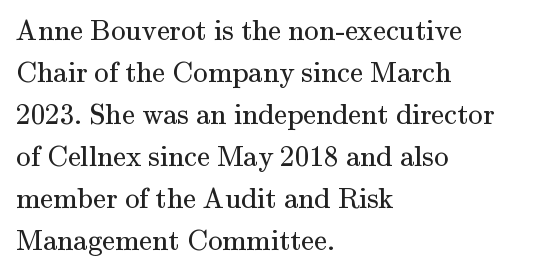
{"serif": "yes", "italic": "no", "bold": "no", "weight": "regular", "width": "normal", "stroke_contrast": "medium", "x_height": "small", "monospaced": "no", "underline": "no", "align": "left", "line_spacing": "normal", "line_spacing_ratio": 1.45, "letter_spacing": "normal", "letter_spacing_em": 0.0, "glyph_px": 29}
